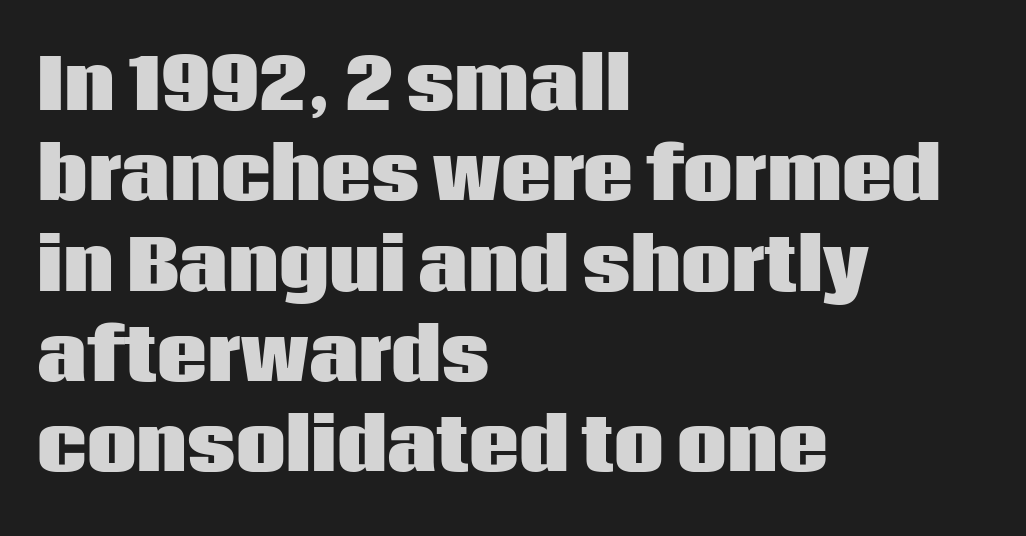
All the whitespace from short lines collects on the right. Vertical strokes here are truly vertical. I'd call this a sans setting — the letters go barefoot. Quick note: interline space is typical. Notice how thick the strokes are: this is what a full bold looks like.
